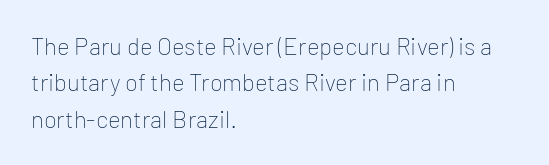
The foot of each line stays bare and open. These lines stack with their left ends in a neat column. Italic: no, the glyphs are upright roman. These lines sit exactly where default settings would place them.
